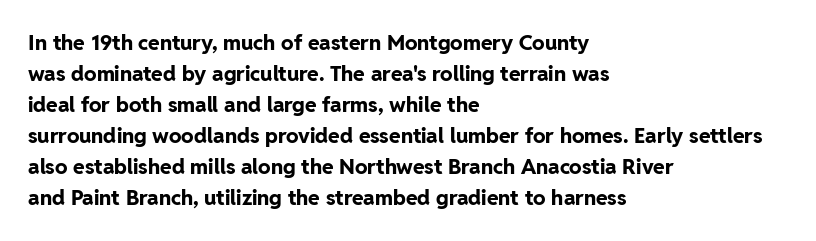
These lines keep a tight, regular rhythm from letter to letter. The typesetting leans heavy: a genuine bold. Line beginnings align vertically; line endings do not. If you drew a line through each stem, it would be perfectly vertical. Letters rest on an invisible, unmarked baseline.
